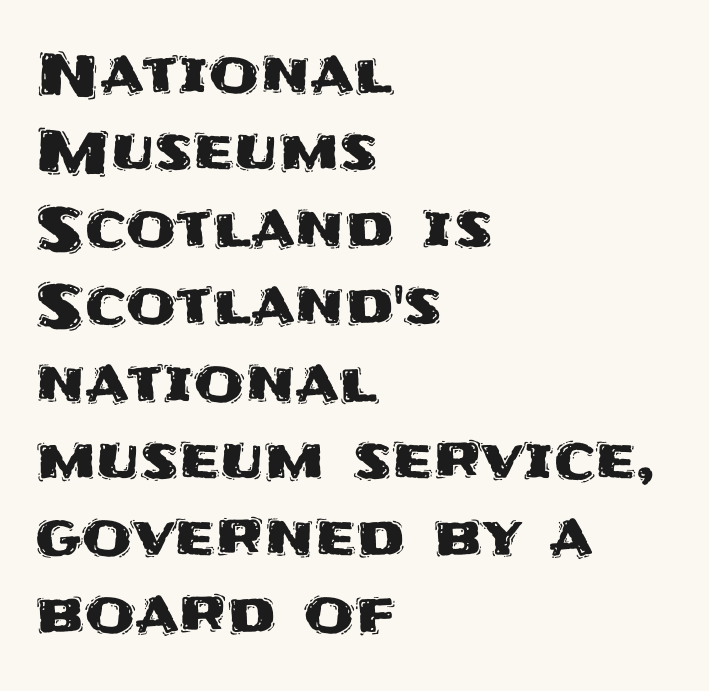
Q: Is the text italic (slanted)? A: No, it is upright.
Q: Is the typeface a serif or a sans-serif typeface? A: Sans-serif.
Q: Is the text underlined? A: No.
Q: How is the paragraph aligned? A: Left-aligned.
Q: Is the spacing between letters normal or unusually wide? A: Normal.
Q: Is the spacing between lines tight, normal or loose? A: Normal.
Q: Width (condensed, normal, or wide)? A: Normal.
Q: Stroke contrast? A: Medium.
Q: x-height? A: Large.
Q: Monospaced? A: No.
